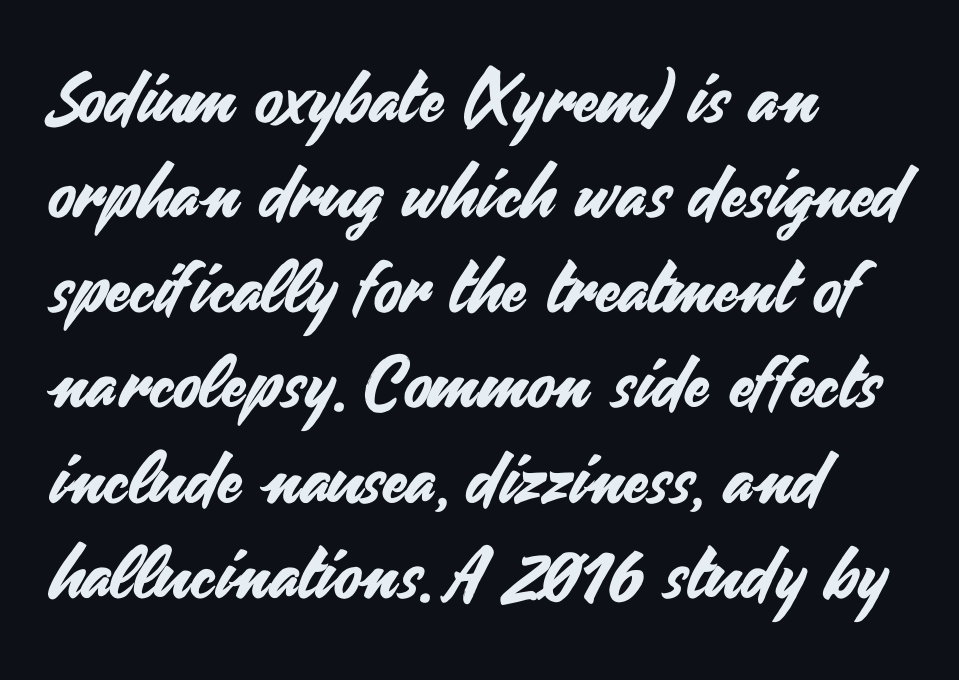
Q: Is the text italic (slanted)? A: Yes.
Q: Is the typeface a serif or a sans-serif typeface? A: Sans-serif.
Q: Is the text underlined? A: No.
Q: How is the paragraph aligned? A: Left-aligned.
Q: Is the spacing between letters normal or unusually wide? A: Normal.
Q: Is the spacing between lines tight, normal or loose? A: Normal.
Q: Width (condensed, normal, or wide)? A: Normal.
Q: Stroke contrast? A: Medium.
Q: x-height? A: Small.
Q: Monospaced? A: No.
